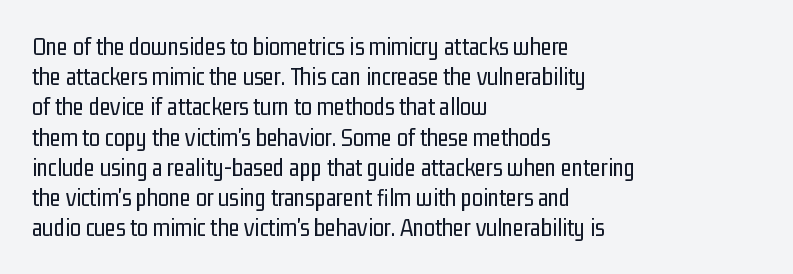
Q: Is the text bold? A: No.
Q: Is the text italic (slanted)? A: No, it is upright.
Q: Is the text underlined? A: No.
Q: How is the paragraph aligned? A: Left-aligned.
Q: Is the spacing between letters normal or unusually wide? A: Normal.
